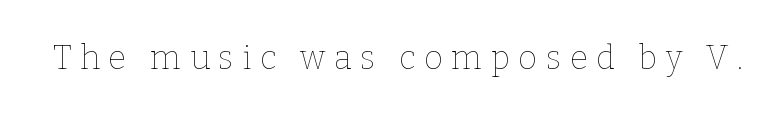
{"italic": "no", "bold": "no", "weight": "thin", "width": "normal", "stroke_contrast": "low", "x_height": "medium", "monospaced": "no", "underline": "no", "letter_spacing": "wide", "letter_spacing_em": 0.25, "glyph_px": 33}
